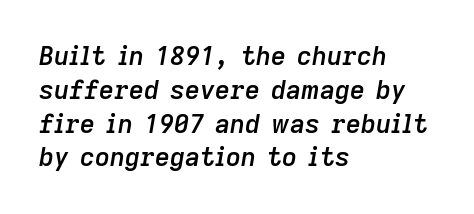
The image shows 26 px text type, italic (leaning right); set left-aligned, normal line spacing (1.3x), normal letter spacing, not underlined.
